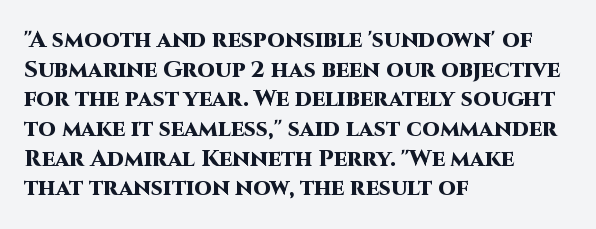
{"italic": "no", "bold": "yes", "underline": "no", "align": "left", "line_spacing": "normal", "line_spacing_ratio": 1.29, "letter_spacing": "normal", "letter_spacing_em": 0.0, "glyph_px": 23}
